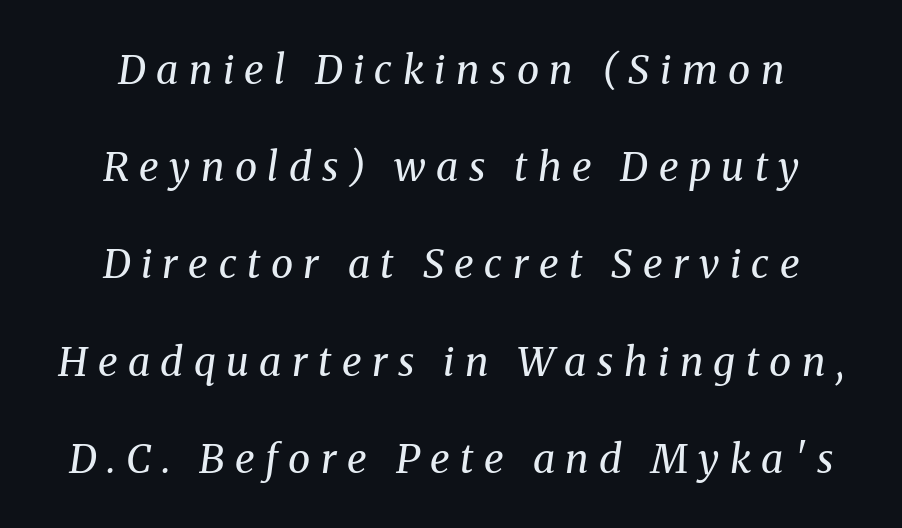
The image shows 40 px regular-weight serif type, italic (leaning right); set loose line spacing (2.43x), unusually wide letter spacing (+0.26 em), not underlined; medium stroke contrast and a medium x-height.
